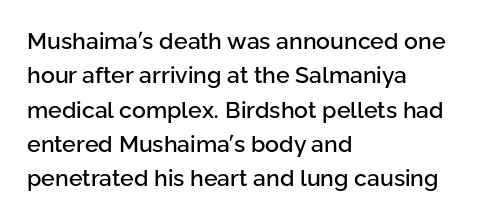
{"italic": "no", "underline": "no", "align": "left", "line_spacing": "normal", "line_spacing_ratio": 1.49, "letter_spacing": "normal", "letter_spacing_em": 0.0, "glyph_px": 23}
